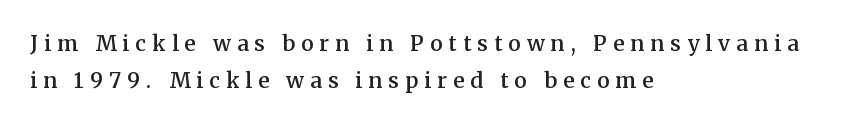
{"italic": "no", "bold": "semi", "underline": "no", "align": "left", "line_spacing_ratio": 1.74, "letter_spacing": "wide", "letter_spacing_em": 0.29, "glyph_px": 21}
